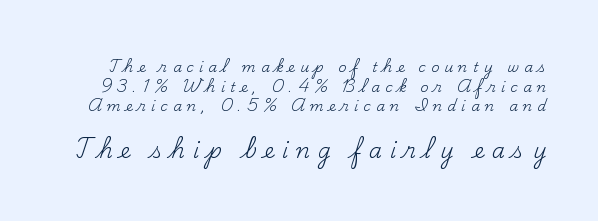
{"bold": "no", "underline": "no", "line_spacing": "normal", "line_spacing_ratio": 1.4, "letter_spacing": "wide", "letter_spacing_em": 0.37, "larger_block": "second", "size_ratio": 1.5, "glyph_px": 21}
